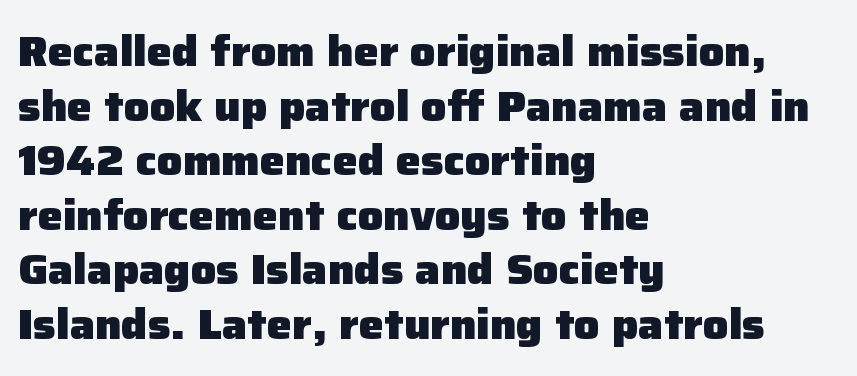
{"serif": "no", "italic": "no", "bold": "yes", "weight": "heavy", "width": "normal", "stroke_contrast": "low", "x_height": "medium", "monospaced": "no", "underline": "no", "align": "left", "line_spacing": "normal", "line_spacing_ratio": 1.3, "letter_spacing": "normal", "letter_spacing_em": 0.0, "glyph_px": 42}
